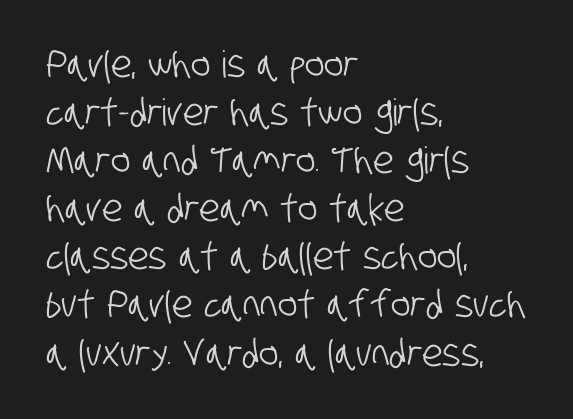
Short and long lines alike share a common starting point at left. The rendering uses natural spacing where letterforms have individual widths. Just letters on the line, the space beneath them empty. Are there feet on the stems? There aren't — it's a sans.
